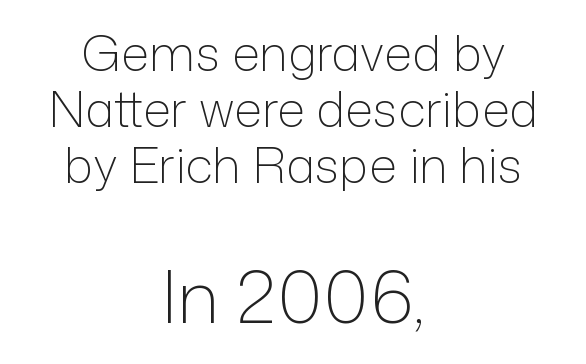
The image shows 73 px light sans-serif type, upright; set centered, tight line spacing (1.14x), normal letter spacing, not underlined; the second (bottom) block is 1.49x larger; low stroke contrast and a medium x-height.
